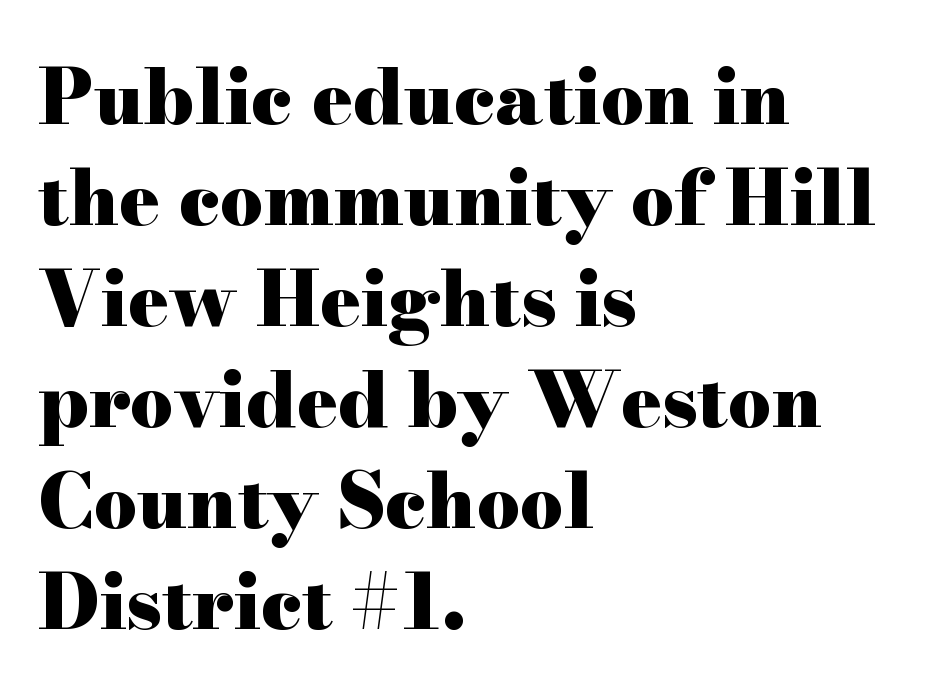
Type style note: has serifs. Is there any slant? The stems are plumb. In CSS terms this would be text-align: left. The area under the type is left untouched.
